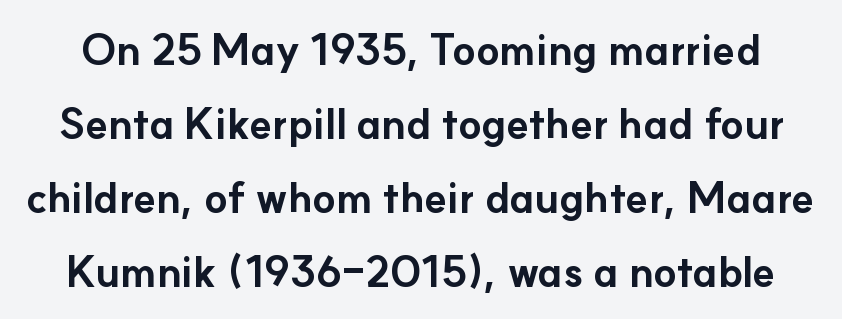
The characters display no serif detailing; their extremities are plain. The rendering keeps characters at their native spacing. The rendering uses natural spacing where letterforms have individual widths. This is roman type, the default non-slanted kind. Typesetter's note: full bold, strokes at maximum text heaviness.
